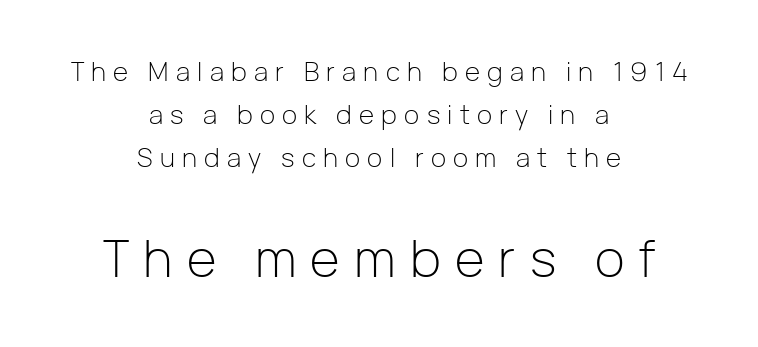
{"serif": "no", "italic": "no", "bold": "no", "weight": "light", "width": "normal", "stroke_contrast": "low", "x_height": "medium", "monospaced": "no", "underline": "no", "align": "center", "line_spacing": "normal", "line_spacing_ratio": 1.65, "letter_spacing": "wide", "letter_spacing_em": 0.28, "larger_block": "second", "size_ratio": 1.96, "glyph_px": 51}
